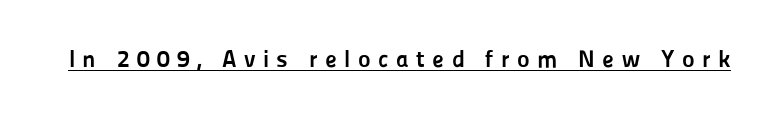
Q: Is the text bold? A: Yes.
Q: Is the text italic (slanted)? A: No, it is upright.
Q: Is the text underlined? A: Yes.
Q: Is the spacing between letters normal or unusually wide? A: Unusually wide.
